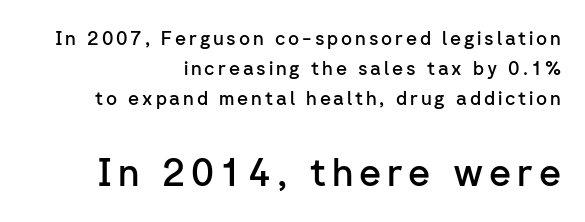
Q: Is the text bold? A: Semi-bold.
Q: Is the text italic (slanted)? A: No, it is upright.
Q: Is the typeface a serif or a sans-serif typeface? A: Sans-serif.
Q: Is the text underlined? A: No.
Q: How is the paragraph aligned? A: Right-aligned.
Q: Is the spacing between lines tight, normal or loose? A: Normal.
Q: Which block of text is set in a larger size, the first (top) or the second (bottom)? A: The second (bottom) one.
Q: Width (condensed, normal, or wide)? A: Normal.
Q: Stroke contrast? A: Low.
Q: x-height? A: Medium.
Q: Monospaced? A: No.
